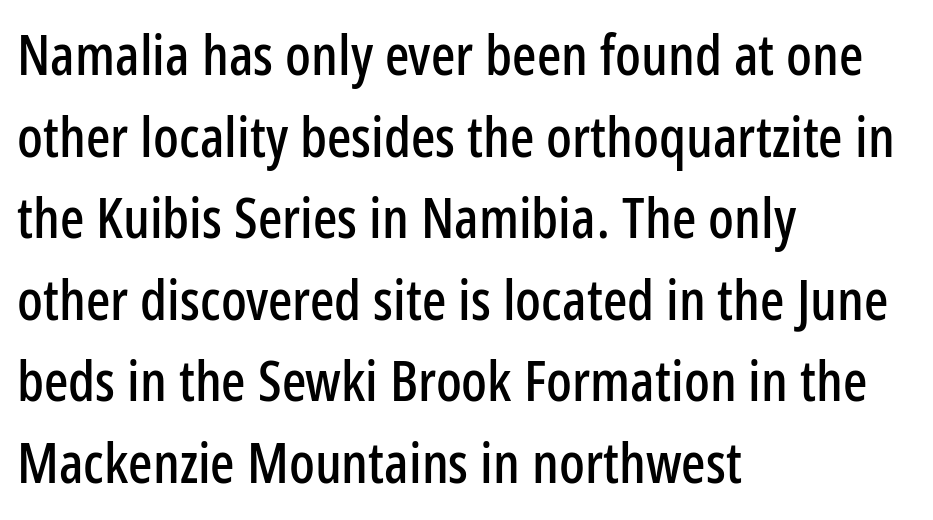
Nobody drew a line under any word here. Regarding serifs, this sample does without them. The compositor pushed each line to the left boundary. The axis of the letterforms is exactly vertical. Baseline-to-baseline distance is the conventional proportion of letter height. Nobody touched the tracking dial on this one.
